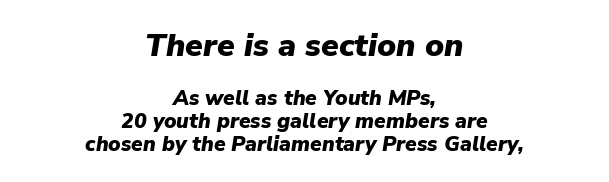
The designer gave the opening block more size than the closing block. The letters sit at their default tracking, neither squeezed nor spread. The lines are quadded center. Yep, that's italic — everything's leaning.
